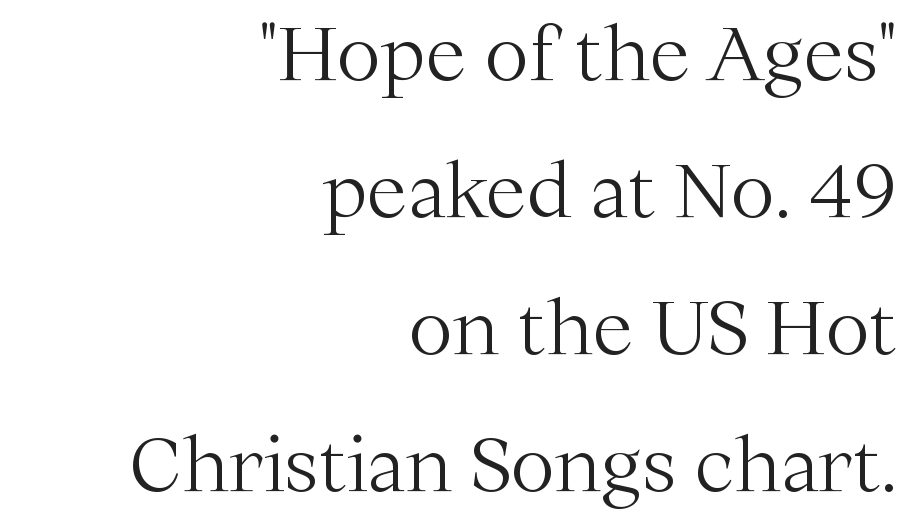
Does extra space separate the letters? No, they use regular spacing. The strokes are not fattened; the text isn't bold. Anything drawn beneath the words? Only blank space. The rendering uses natural spacing where letterforms have individual widths.
